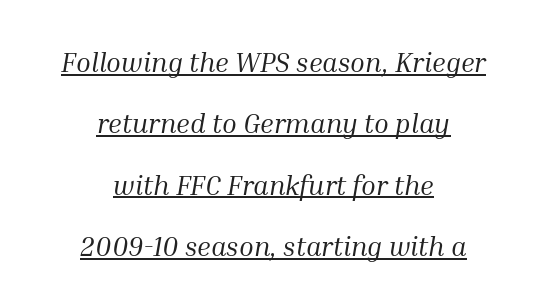
The image shows 27 px text type, italic (leaning right); set centered, loose line spacing (2.27x), normal letter spacing, underlined.
